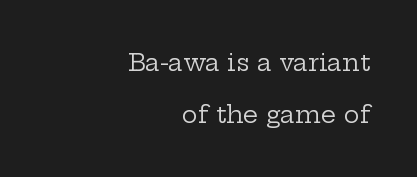
{"italic": "no", "bold": "no", "underline": "no", "align": "right", "line_spacing": "loose", "line_spacing_ratio": 2.16, "letter_spacing": "normal", "letter_spacing_em": 0.0, "glyph_px": 24}
